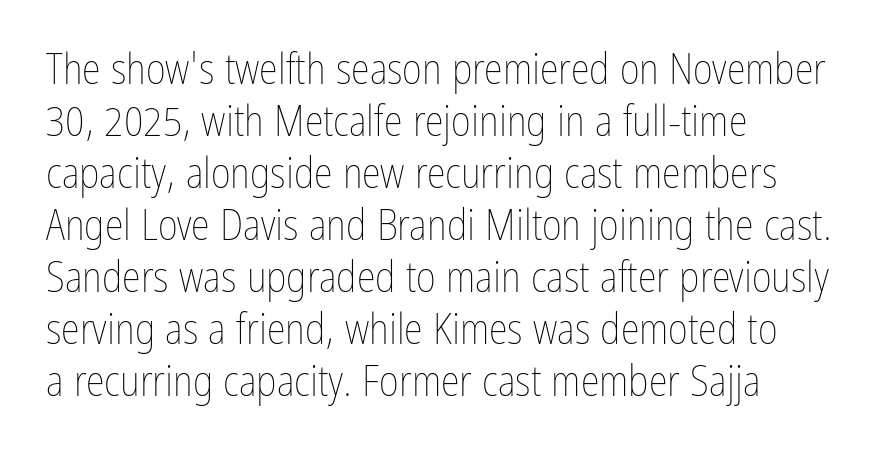
The baseline area is clear. Do the characters align in a grid? No, the font is proportional. Stem width sits at or under what a default text font uses. It's the straight-up-and-down kind of type.
